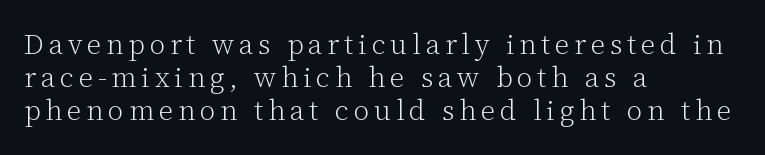
{"serif": "yes", "italic": "no", "bold": "no", "weight": "light", "width": "normal", "stroke_contrast": "low", "x_height": "medium", "monospaced": "no", "underline": "no", "align": "left", "line_spacing_ratio": 1.18, "glyph_px": 28}
